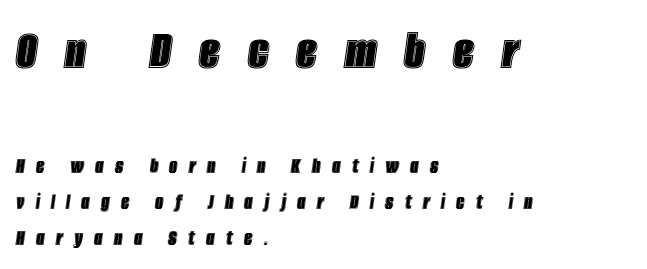
Q: Is the text italic (slanted)? A: Yes, it leans right by about 8 degrees.
Q: Is the text underlined? A: No.
Q: How is the paragraph aligned? A: Left-aligned.
Q: Is the spacing between letters normal or unusually wide? A: Unusually wide.
Q: Is the spacing between lines tight, normal or loose? A: Normal.
Q: Which block of text is set in a larger size, the first (top) or the second (bottom)? A: The first (top) one.
Q: Width (condensed, normal, or wide)? A: Condensed.
Q: x-height? A: Large.
Q: Monospaced? A: No.
